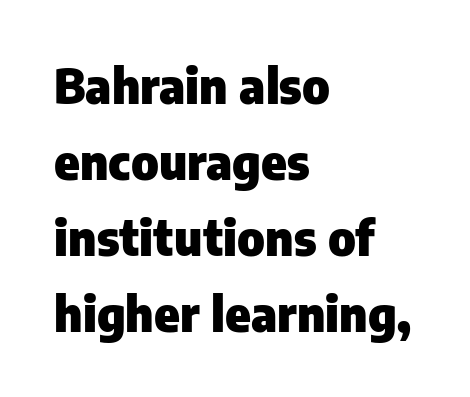
The image shows 48 px heavy sans-serif type, upright; set left-aligned, normal line spacing (1.58x), normal letter spacing, not underlined; low stroke contrast and a medium x-height.
